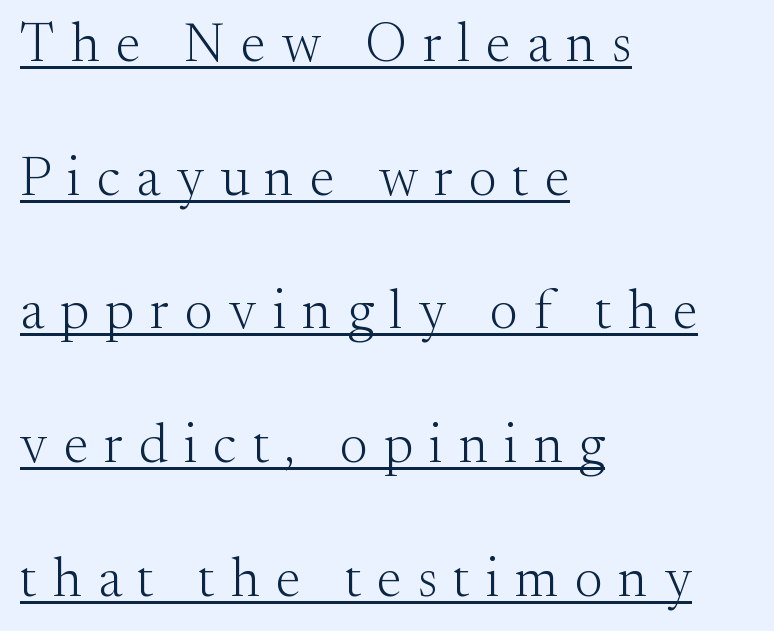
The image shows 55 px light serif type, upright; set left-aligned, loose line spacing (2.43x), unusually wide letter spacing (+0.29 em), underlined; medium stroke contrast and a small x-height.
